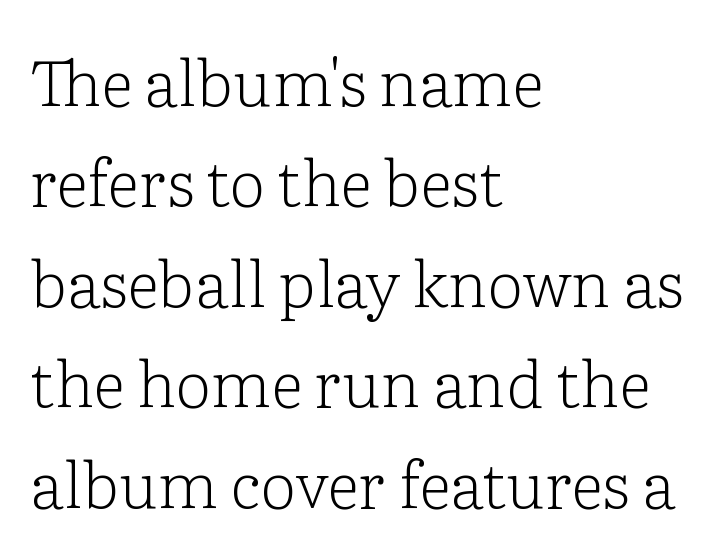
The image shows 64 px light serif type, upright; set left-aligned, normal line spacing (1.57x), normal letter spacing, not underlined; low stroke contrast and a medium x-height.
